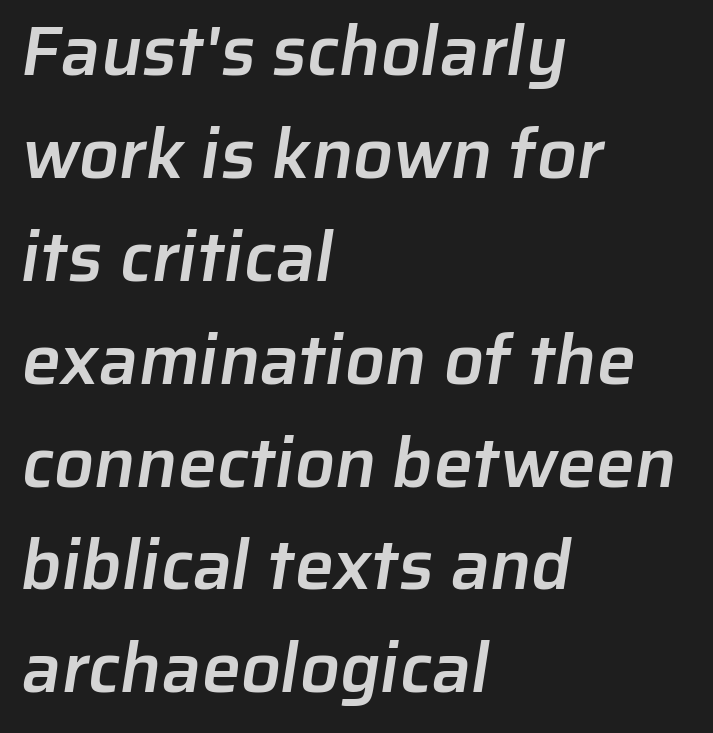
Letter spacing: default. Bare-footed words on every line. Does the type have serifs? No, each stem ends abruptly. Normally led — the rows are evenly, conventionally spaced. Each letter keeps its own natural width here, so spacing adapts to shape. These lines stack with their left ends in a neat column.
